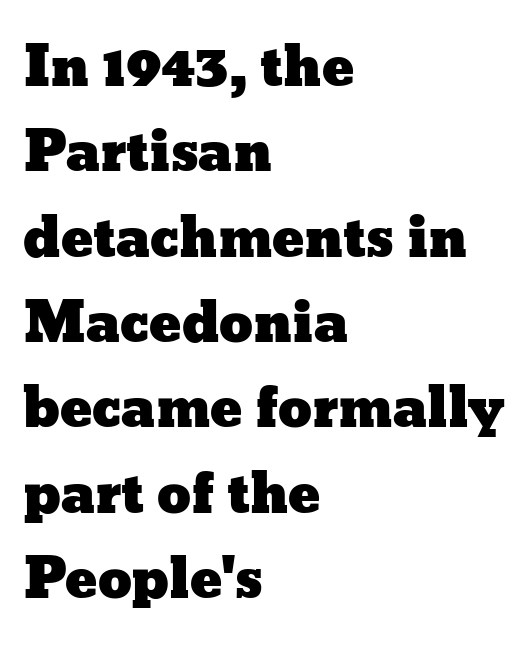
The image shows 54 px wide type, upright; set left-aligned, normal line spacing (1.58x), normal letter spacing, not underlined; low stroke contrast and a medium x-height.
